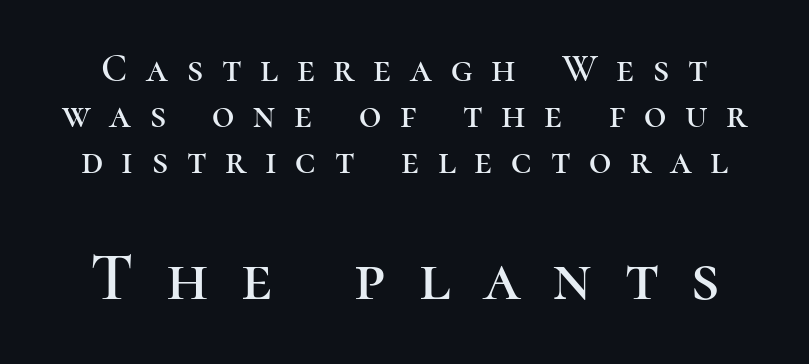
Q: Is the text italic (slanted)? A: No, it is upright.
Q: Is the typeface a serif or a sans-serif typeface? A: Serif.
Q: Is the text underlined? A: No.
Q: Is the spacing between letters normal or unusually wide? A: Unusually wide.
Q: Which block of text is set in a larger size, the first (top) or the second (bottom)? A: The second (bottom) one.
Q: Width (condensed, normal, or wide)? A: Normal.
Q: Stroke contrast? A: High.
Q: x-height? A: Medium.
Q: Monospaced? A: No.
